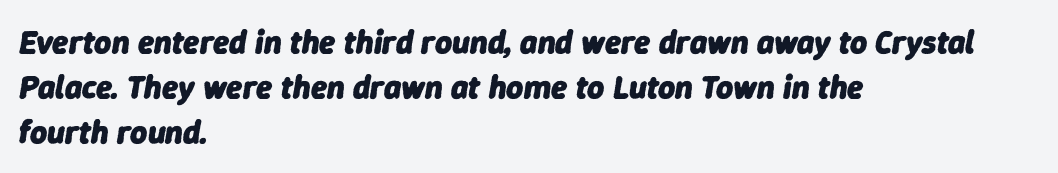
The image shows 33 px heavy type, italic (leaning right); set left-aligned, normal line spacing (1.36x), normal letter spacing, not underlined; low stroke contrast and a medium x-height.
